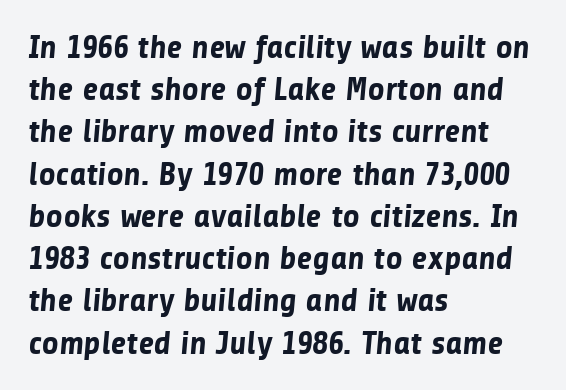
The image shows 33 px bold sans-serif type; set left-aligned, normal line spacing (1.28x), normal letter spacing, not underlined; low stroke contrast and a medium x-height.
